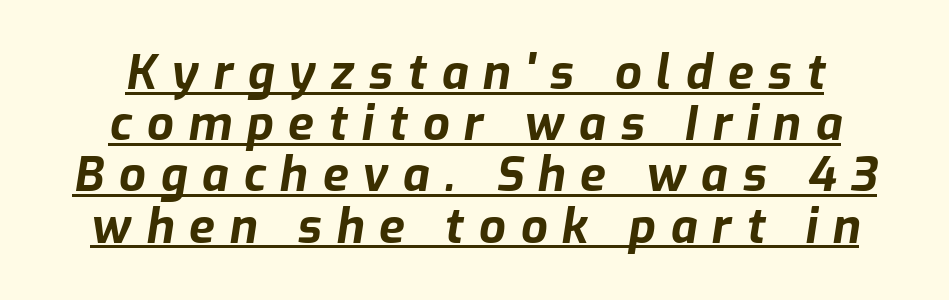
Look at the tracking — it's clearly loosened, letters drifting apart. The face used here appears with an underline applied. The face used here is proportionally spaced, like ordinary book or web type. Neither beginnings nor endings align; midpoints do. The vertical gap from one line to the next is small.
